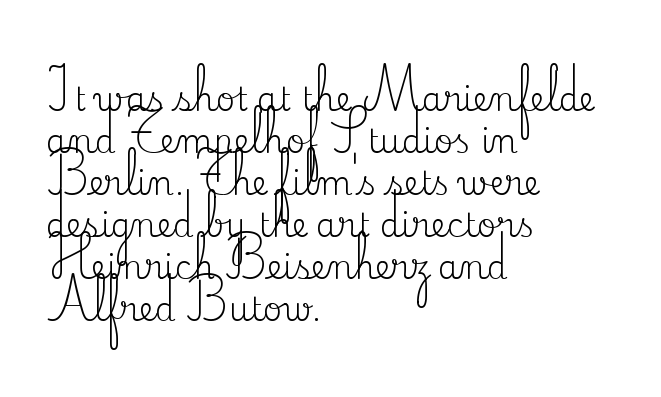
The leading is moderate, giving the passage an even texture. The typeface has the unassuming heft of standard copy or less. Tracking here is standard; glyphs follow each other at the usual distance. Ascenders rise straight up at ninety degrees.
